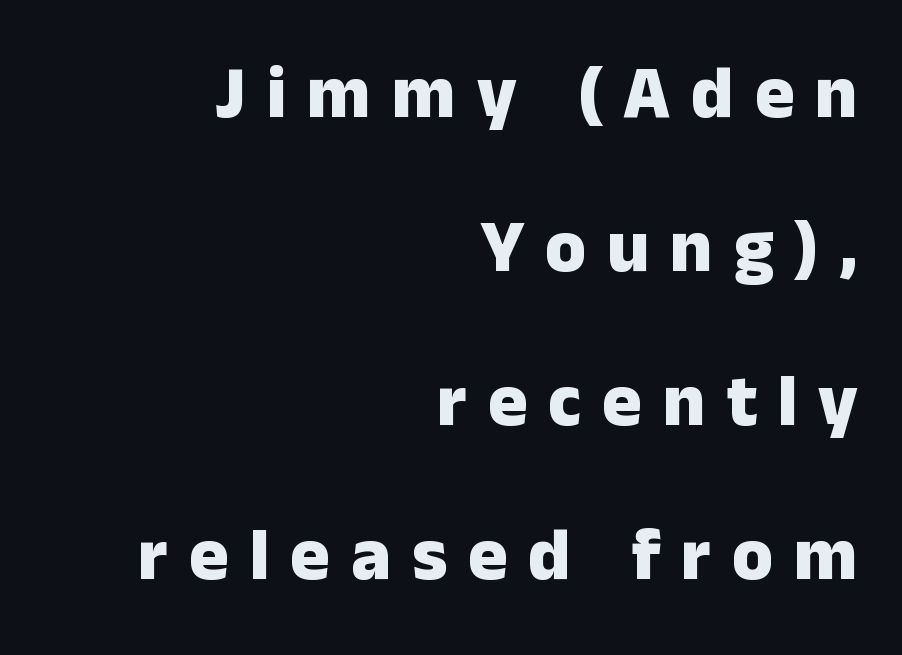
The image shows 74 px heavy sans-serif type, upright; set right-aligned, loose line spacing (2.08x), unusually wide letter spacing (+0.28 em), not underlined; low stroke contrast and a medium x-height.
